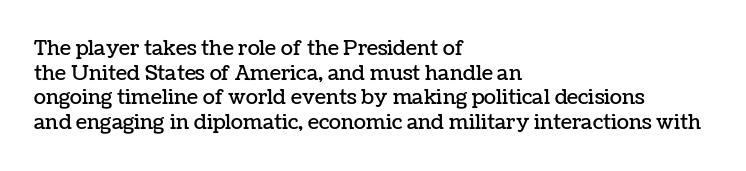
The image shows 20 px text type, upright; set left-aligned, line spacing 1.23x, normal letter spacing, not underlined.
